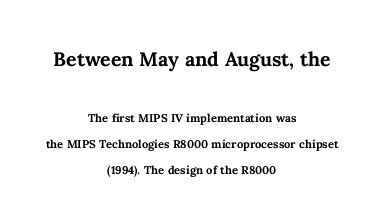
It's the straight-up-and-down kind of type. These two chunks differ in scale, with the top chunk taking the larger measure. Every row of glyphs is offset so its center matches the block's center. The font is running at its bold setting. Compared with typical body copy, the letter spacing here is the same. Words float on clear page, feet unadorned.
